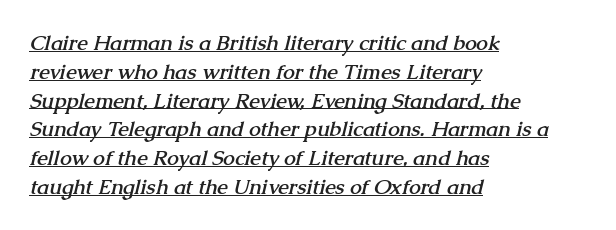
{"bold": "yes", "underline": "yes", "align": "left", "line_spacing": "normal", "line_spacing_ratio": 1.37, "letter_spacing": "normal", "letter_spacing_em": 0.0, "glyph_px": 21}
